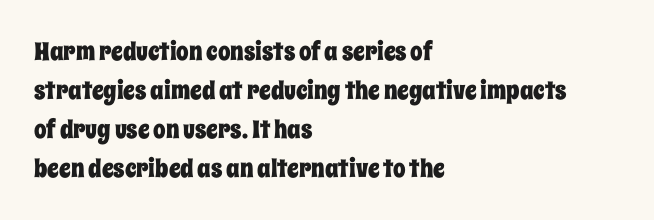
The horizontal fit of the characters is conventional and even. The passage shown stacks its lines at a standard gap. The letters stand straight up with perfectly vertical stems. Descender tails drop into unmarked territory. Is the block centered? No — it sits flush against the left margin.
